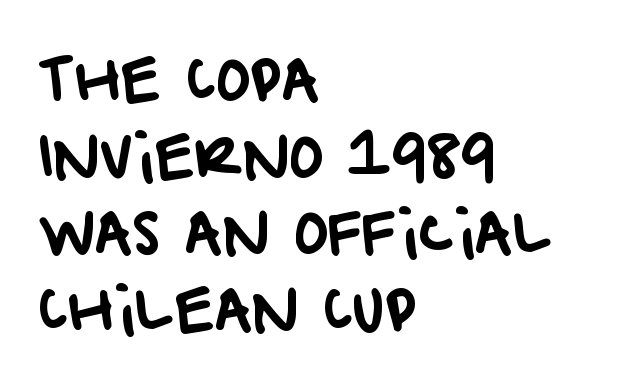
What stands out about the letter spacing? Nothing — it is the standard amount. The string is rendered with underlining switched off. The text block is weighted toward the left margin, trailing off unevenly rightward. I'd call this a sans setting — the letters go barefoot. Spacing verdict: proportional, widths tailored to each character. Notice how descenders clear the ascenders below comfortably — that's standard leading.
